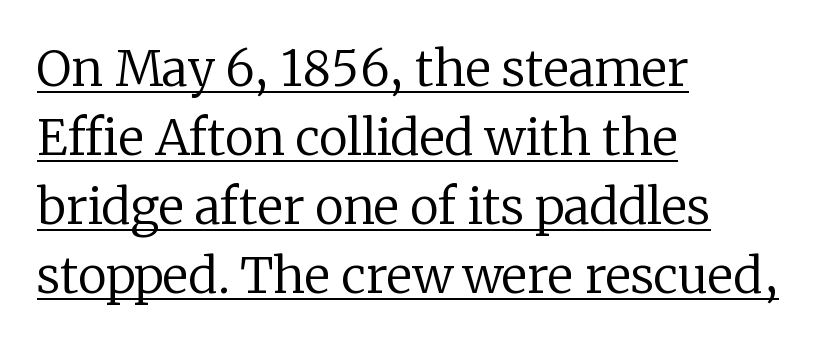
No heavy texture on the line: the type isn't bold. This sample keeps an unexceptional amount of space between lines. The lettering holds an erect, upright posture throughout. You could not count columns in this text — the font is proportionally spaced. The ragged edge is on the right, which tells us the setting is flush left.
